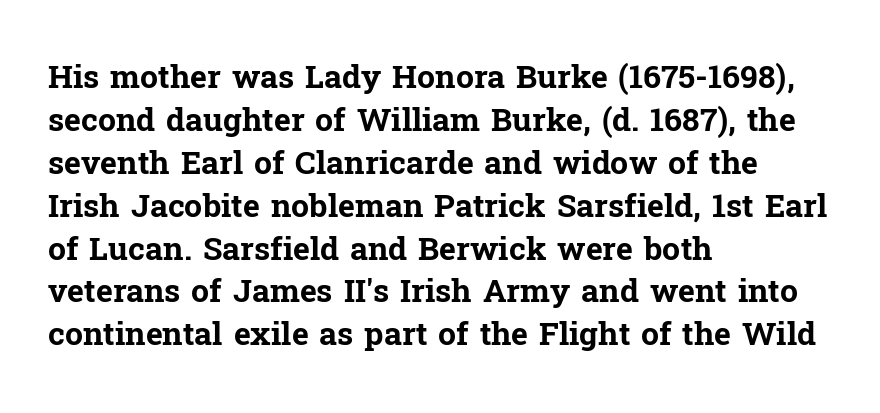
Thick stems and heavy bowls — unmistakably bold. Each line starts at the same left margin while the right side varies. The glyphs in this specimen are seriffed. Vertically, the passage feels balanced, rows spaced as you'd expect.
